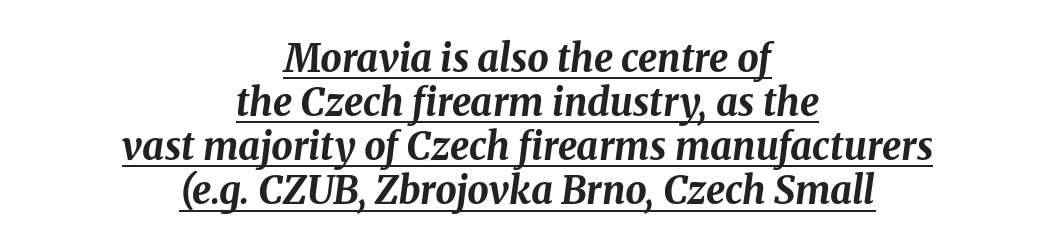
The image shows 38 px bold type, italic (leaning right); set centered, line spacing 1.16x, normal letter spacing, underlined; medium stroke contrast and a medium x-height.
